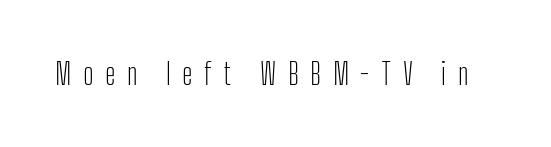
{"serif": "no", "italic": "no", "bold": "no", "weight": "light", "width": "condensed", "stroke_contrast": "low", "x_height": "medium", "monospaced": "no", "underline": "no", "letter_spacing": "wide", "letter_spacing_em": 0.38, "glyph_px": 30}
